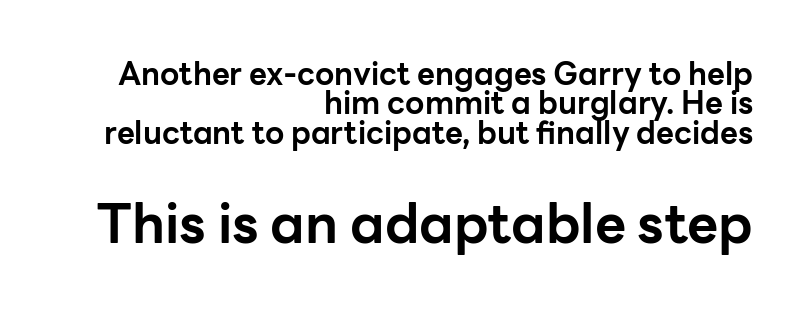
Two sizes are in play, and the larger belongs to the second block. These lines are rendered in a variable-pitch font. Tracking value appears to be zero — textbook default spacing. One glance says dense: line gaps are narrower than usual.
